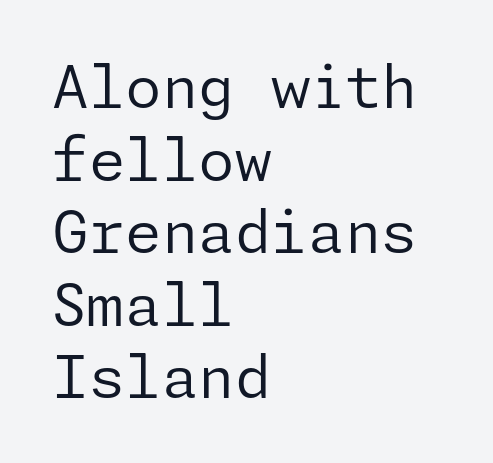
A quiet, ordinary-to-light weight characterises the typeface. How are the letters spaced? Ordinarily, with no added tracking. The string is rendered with underlining switched off. The passage is arranged the way most books set body copy — flush left. The axis of the letterforms is exactly vertical. This is sans-serif lettering, the kind often seen on screens and signage.
